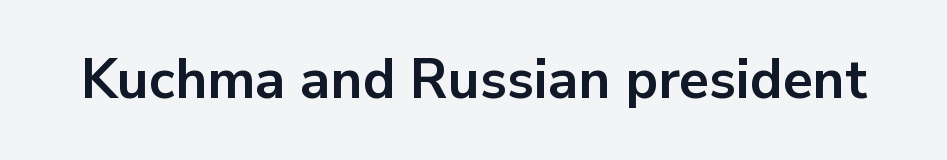
Q: Is the text bold? A: Yes.
Q: Is the text italic (slanted)? A: No, it is upright.
Q: Is the typeface a serif or a sans-serif typeface? A: Sans-serif.
Q: Is the text underlined? A: No.
Q: Is the spacing between letters normal or unusually wide? A: Normal.
Q: Width (condensed, normal, or wide)? A: Normal.
Q: Stroke contrast? A: Low.
Q: x-height? A: Medium.
Q: Monospaced? A: No.
